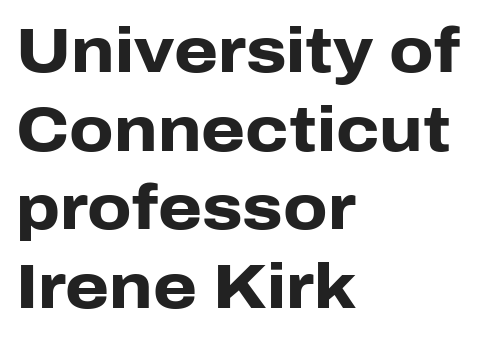
These lines are composed in type without serifs. The face used here is proportionally spaced, like ordinary book or web type. Caption: standard tracking, unaltered. Rule under the text: the space is simply empty. Italic: no, the glyphs are upright roman.
